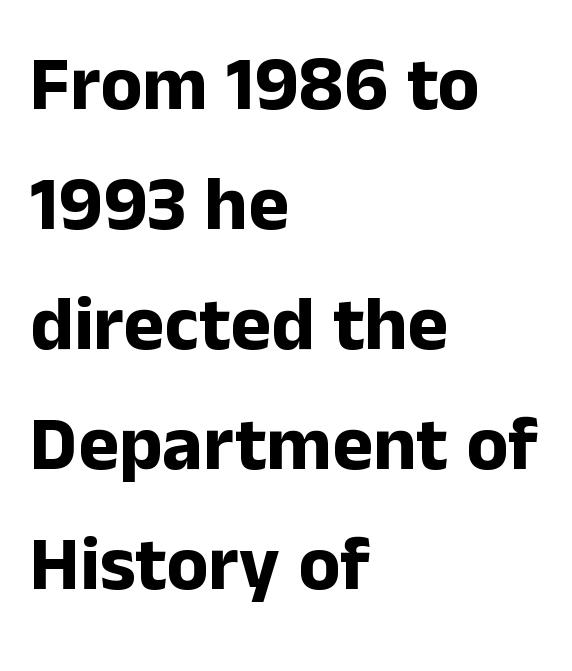
A typesetter would mark this as roman, not italic. Underline: absent. Between one letter and the next there's only the usual sliver of space. You could not count columns in this text — the font is proportionally spaced. Line beginnings align vertically; line endings do not.
